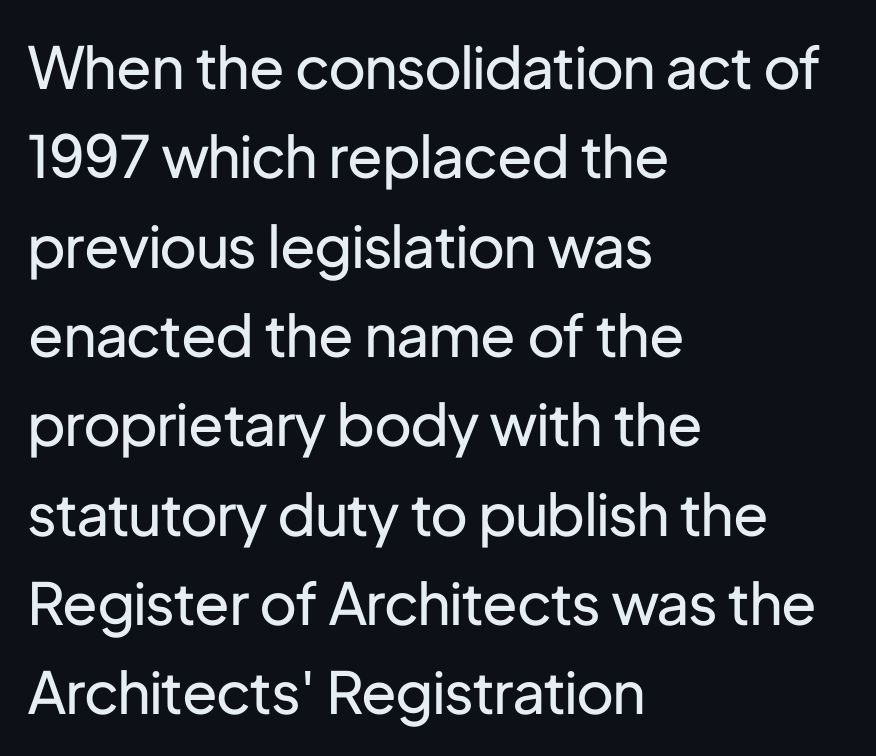
Q: Is the text bold? A: No.
Q: Is the text italic (slanted)? A: No, it is upright.
Q: Is the typeface a serif or a sans-serif typeface? A: Sans-serif.
Q: Is the text underlined? A: No.
Q: How is the paragraph aligned? A: Left-aligned.
Q: Is the spacing between letters normal or unusually wide? A: Normal.
Q: Is the spacing between lines tight, normal or loose? A: Normal.
Q: Width (condensed, normal, or wide)? A: Normal.
Q: Stroke contrast? A: Low.
Q: x-height? A: Medium.
Q: Monospaced? A: No.
